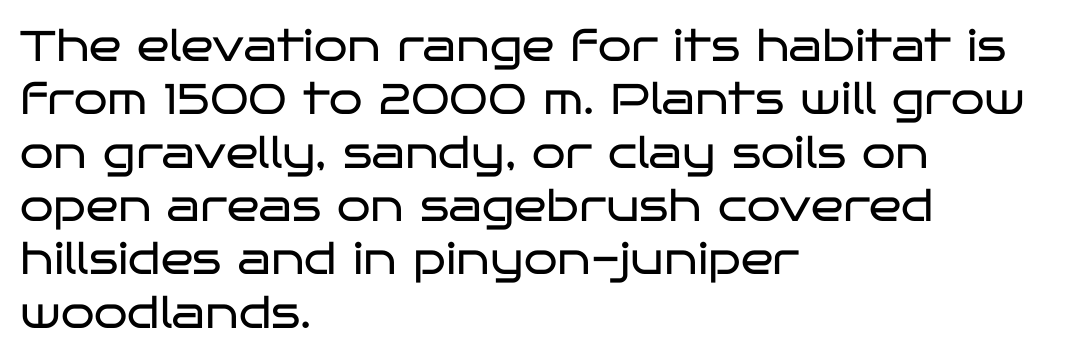
Q: Is the text bold? A: No.
Q: Is the text italic (slanted)? A: No, it is upright.
Q: Is the typeface a serif or a sans-serif typeface? A: Sans-serif.
Q: Is the text underlined? A: No.
Q: How is the paragraph aligned? A: Left-aligned.
Q: Is the spacing between letters normal or unusually wide? A: Normal.
Q: Width (condensed, normal, or wide)? A: Wide.
Q: Stroke contrast? A: Low.
Q: x-height? A: Large.
Q: Monospaced? A: No.
